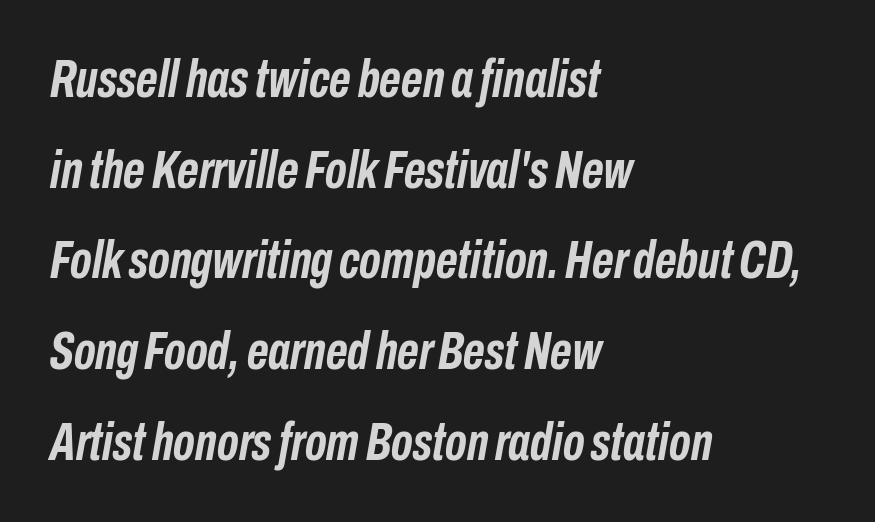
Q: Is the text bold? A: Yes.
Q: Is the text italic (slanted)? A: Yes, it leans right by about 10 degrees.
Q: Is the text underlined? A: No.
Q: How is the paragraph aligned? A: Left-aligned.
Q: Is the spacing between letters normal or unusually wide? A: Normal.
Q: Width (condensed, normal, or wide)? A: Condensed.
Q: Stroke contrast? A: Low.
Q: x-height? A: Medium.
Q: Monospaced? A: No.
